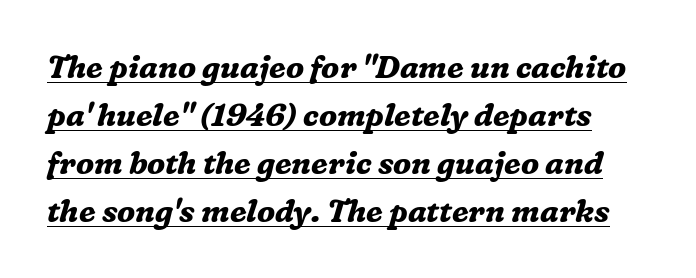
Q: Is the text bold? A: Yes.
Q: Is the text italic (slanted)? A: Yes, it leans right by about 16 degrees.
Q: Is the typeface a serif or a sans-serif typeface? A: Serif.
Q: Is the text underlined? A: Yes.
Q: Is the spacing between letters normal or unusually wide? A: Normal.
Q: Is the spacing between lines tight, normal or loose? A: Normal.
Q: Width (condensed, normal, or wide)? A: Normal.
Q: Stroke contrast? A: Medium.
Q: x-height? A: Medium.
Q: Monospaced? A: No.
